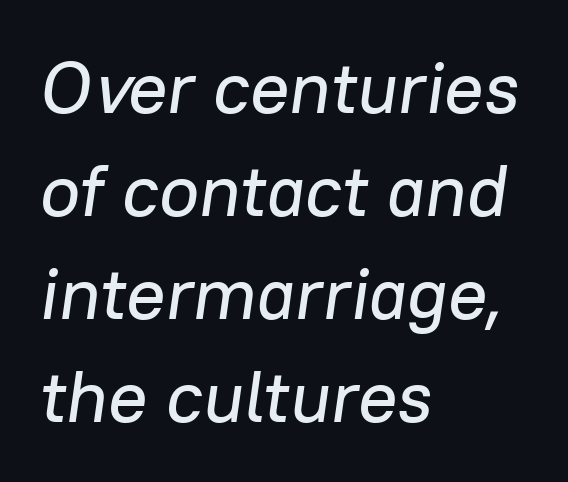
The image shows 73 px text type, italic (leaning right); set left-aligned, normal line spacing (1.41x), normal letter spacing, not underlined; low stroke contrast and a medium x-height.
